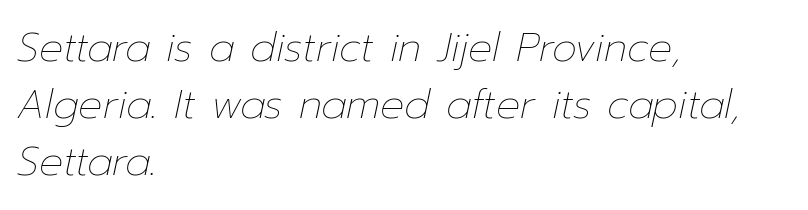
Descender tails drop into unmarked territory. Each new line begins a customary step beneath the previous one. Proportional: the letters do not fall into vertical columns. How are the letters spaced? Ordinarily, with no added tracking.
